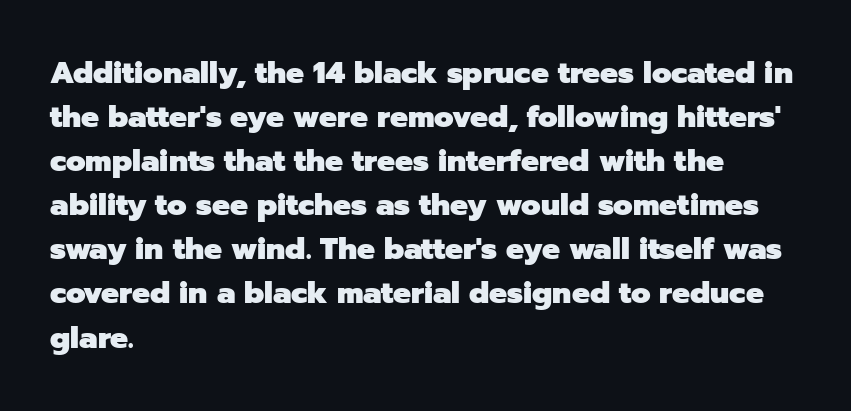
You could call the tracking neutral — neither tight nor loose. Every letter is thick-stroked: bold, no question. A typesetter would label this face a sans. What's the leading like? Ordinary, nothing unusual. This sample has the flowing, uneven cadence of proportional lettering.
